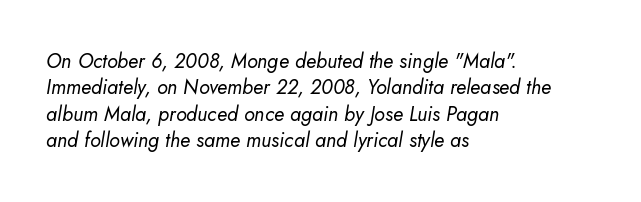
{"italic": "yes", "lean": "right", "slant_degrees": 5, "bold": "no", "underline": "no", "align": "left", "line_spacing": "normal", "line_spacing_ratio": 1.32, "letter_spacing": "normal", "letter_spacing_em": 0.0, "glyph_px": 20}
